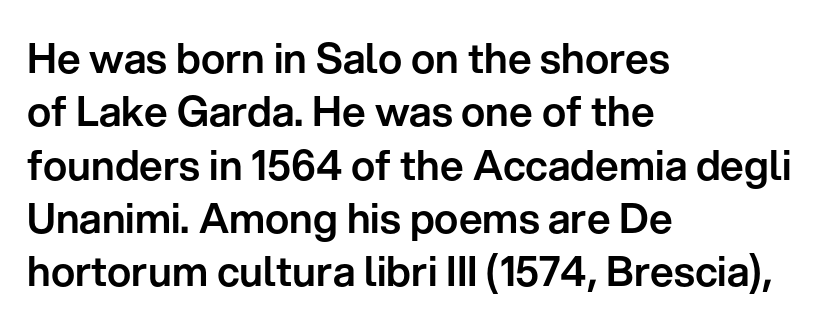
The lettering stays uniformly vertical, giving the passage a roman look. Tracking here is standard; glyphs follow each other at the usual distance. The gap between lines stays unmarked. Serif or sans? Sans — the stroke terminals are bare. Compared with a centered layout, this one pins lines to the left instead. You could not count columns in this text — the font is proportionally spaced.
